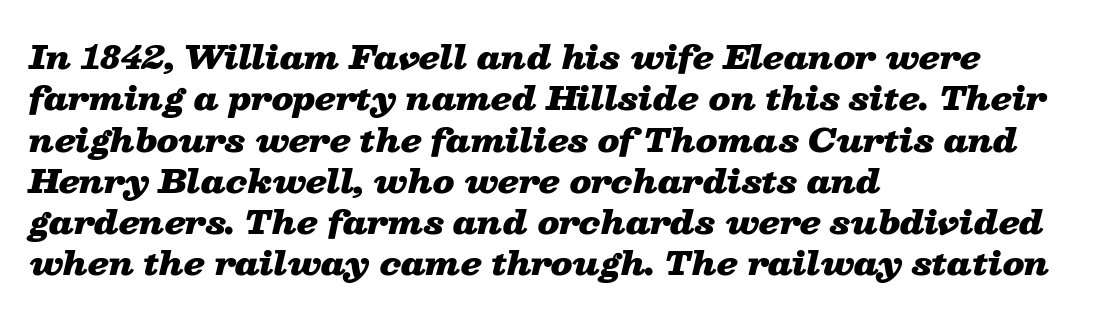
Q: Is the text bold? A: Yes.
Q: Is the text italic (slanted)? A: Yes, it leans right by about 13 degrees.
Q: Is the text underlined? A: No.
Q: How is the paragraph aligned? A: Left-aligned.
Q: Is the spacing between letters normal or unusually wide? A: Normal.
Q: Is the spacing between lines tight, normal or loose? A: Normal.
Q: Width (condensed, normal, or wide)? A: Wide.
Q: Stroke contrast? A: Low.
Q: x-height? A: Medium.
Q: Monospaced? A: No.
